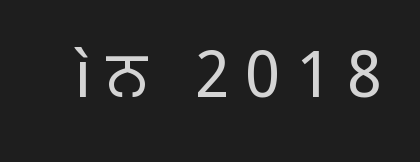
{"serif": "no", "italic": "no", "bold": "no", "weight": "regular", "width": "normal", "stroke_contrast": "low", "x_height": "medium", "monospaced": "no", "underline": "no", "letter_spacing": "wide", "letter_spacing_em": 0.24, "glyph_px": 64}
